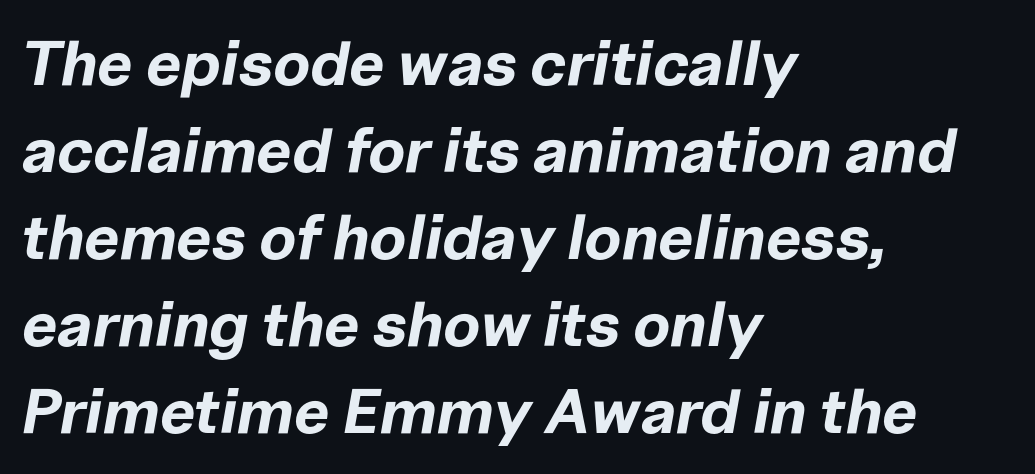
The image shows 63 px bold type, italic (leaning right); set left-aligned, normal line spacing (1.38x), normal letter spacing, not underlined; low stroke contrast and a medium x-height.
